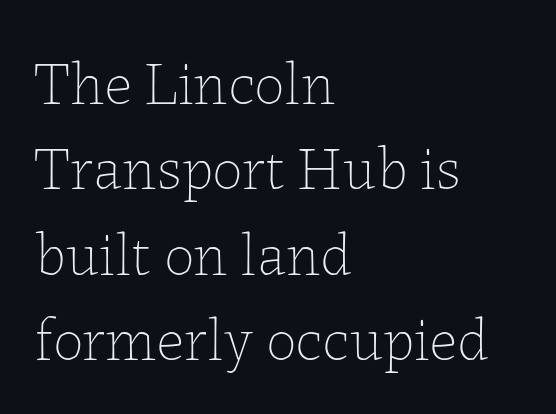
{"italic": "no", "bold": "no", "weight": "thin", "width": "normal", "stroke_contrast": "low", "x_height": "medium", "monospaced": "no", "underline": "no", "align": "left", "line_spacing": "normal", "line_spacing_ratio": 1.4, "letter_spacing": "normal", "letter_spacing_em": 0.0, "glyph_px": 61}
